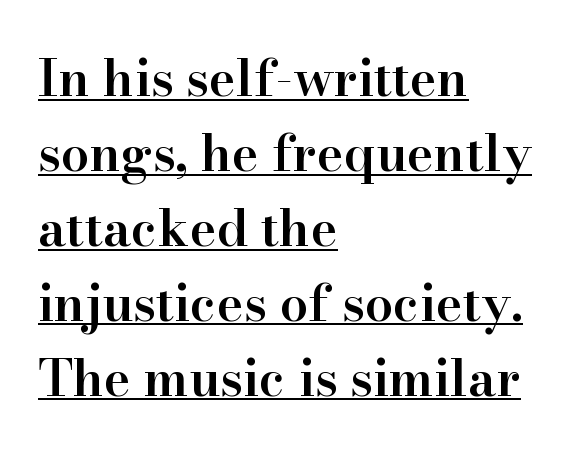
Q: Is the text bold? A: Semi-bold.
Q: Is the text italic (slanted)? A: No, it is upright.
Q: Is the typeface a serif or a sans-serif typeface? A: Serif.
Q: Is the text underlined? A: Yes.
Q: How is the paragraph aligned? A: Left-aligned.
Q: Is the spacing between letters normal or unusually wide? A: Normal.
Q: Is the spacing between lines tight, normal or loose? A: Normal.
Q: Width (condensed, normal, or wide)? A: Normal.
Q: Stroke contrast? A: High.
Q: x-height? A: Small.
Q: Monospaced? A: No.
